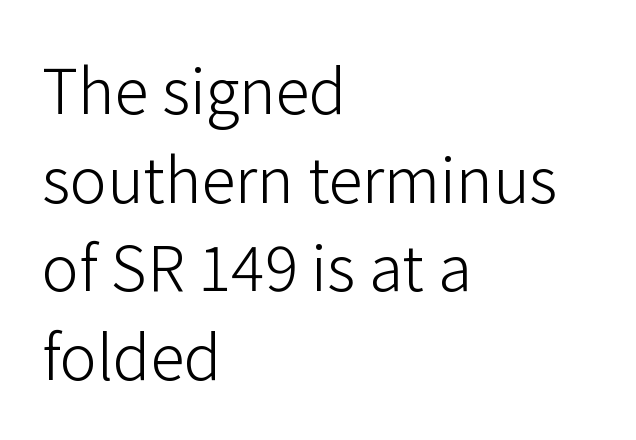
The image shows 62 px light sans-serif type, upright; set left-aligned, normal line spacing (1.43x), normal letter spacing, not underlined; low stroke contrast and a medium x-height.
